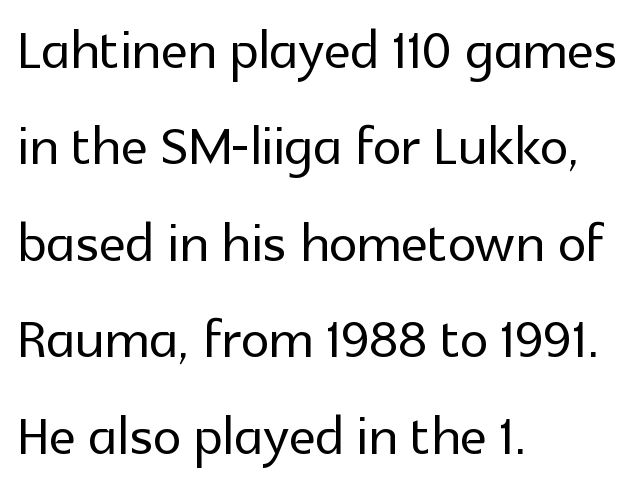
Q: Is the text italic (slanted)? A: No, it is upright.
Q: Is the typeface a serif or a sans-serif typeface? A: Sans-serif.
Q: Is the text underlined? A: No.
Q: How is the paragraph aligned? A: Left-aligned.
Q: Is the spacing between letters normal or unusually wide? A: Normal.
Q: Is the spacing between lines tight, normal or loose? A: Normal.
Q: Width (condensed, normal, or wide)? A: Normal.
Q: x-height? A: Medium.
Q: Monospaced? A: No.
